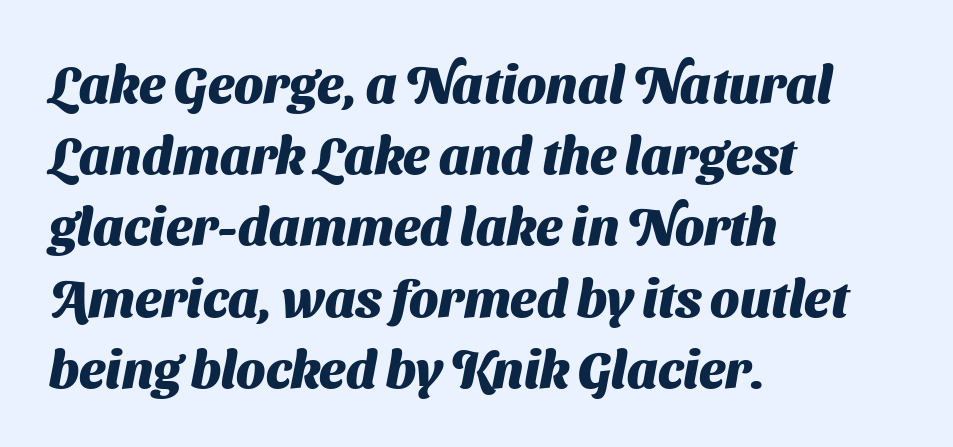
{"serif": "no", "bold": "yes", "weight": "heavy", "width": "normal", "stroke_contrast": "medium", "x_height": "medium", "monospaced": "no", "underline": "no", "align": "left", "line_spacing": "normal", "line_spacing_ratio": 1.37, "letter_spacing": "normal", "letter_spacing_em": 0.0, "glyph_px": 52}
